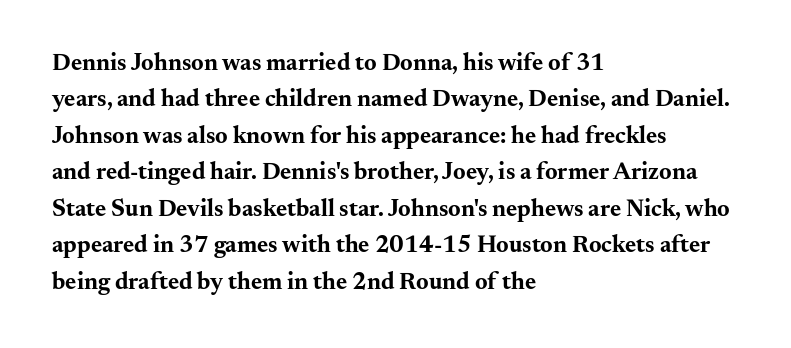
Q: Is the text bold? A: Yes.
Q: Is the text italic (slanted)? A: No, it is upright.
Q: Is the text underlined? A: No.
Q: How is the paragraph aligned? A: Left-aligned.
Q: Is the spacing between letters normal or unusually wide? A: Normal.
Q: Is the spacing between lines tight, normal or loose? A: Normal.
